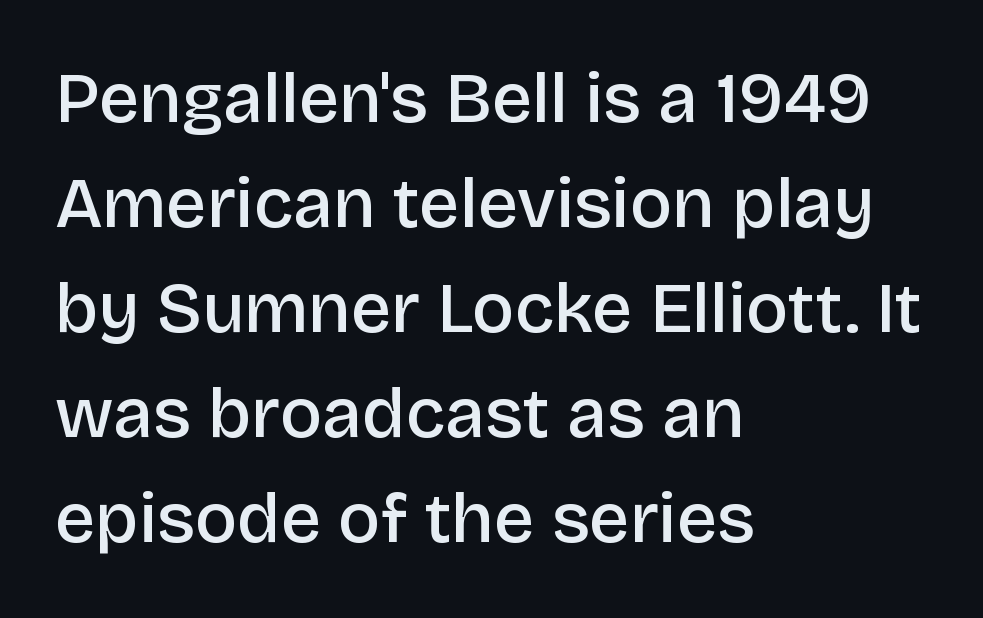
Q: Is the text bold? A: Semi-bold.
Q: Is the text italic (slanted)? A: No, it is upright.
Q: Is the typeface a serif or a sans-serif typeface? A: Sans-serif.
Q: Is the text underlined? A: No.
Q: How is the paragraph aligned? A: Left-aligned.
Q: Is the spacing between letters normal or unusually wide? A: Normal.
Q: Is the spacing between lines tight, normal or loose? A: Normal.
Q: Width (condensed, normal, or wide)? A: Normal.
Q: Stroke contrast? A: Low.
Q: x-height? A: Large.
Q: Monospaced? A: No.
